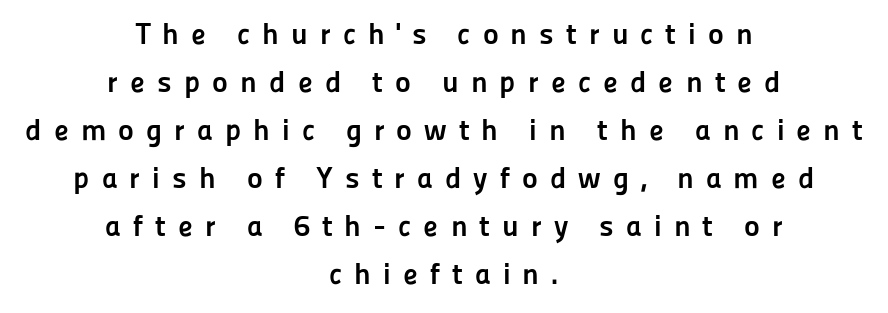
{"serif": "no", "italic": "no", "bold": "yes", "weight": "semibold", "width": "normal", "stroke_contrast": "low", "x_height": "medium", "monospaced": "no", "underline": "no", "align": "center", "line_spacing": "normal", "line_spacing_ratio": 1.6, "letter_spacing": "wide", "letter_spacing_em": 0.4, "glyph_px": 30}
